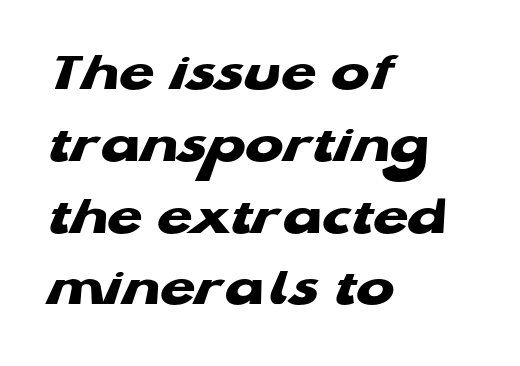
The image shows 57 px heavy, wide sans-serif type; set left-aligned, normal line spacing (1.26x), normal letter spacing, not underlined; low stroke contrast and a medium x-height.
